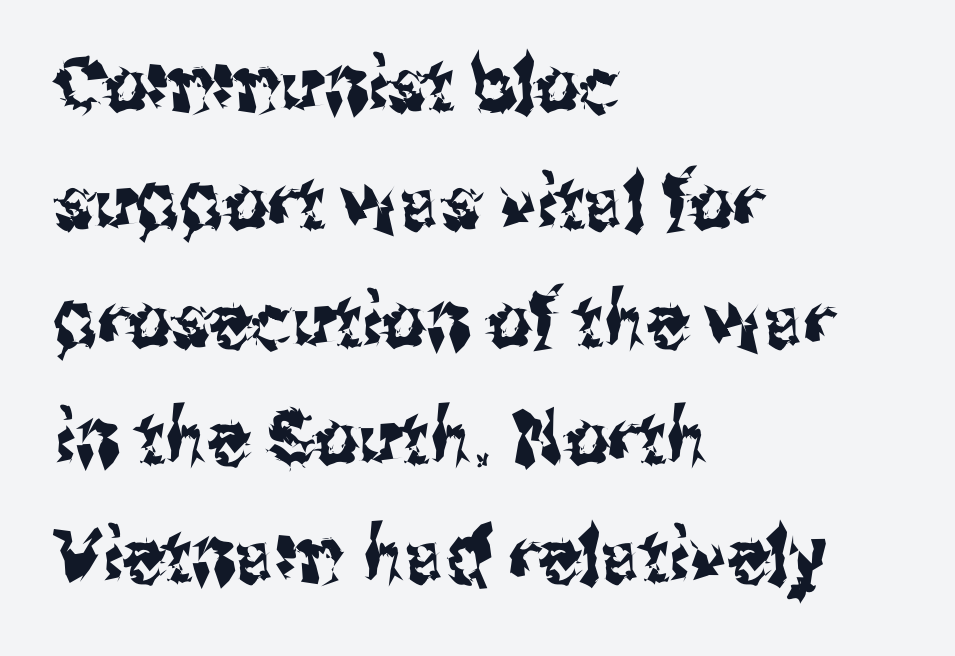
The image shows 76 px condensed sans-serif type, upright; set left-aligned, normal line spacing (1.55x), normal letter spacing, not underlined; medium stroke contrast and a medium x-height.
